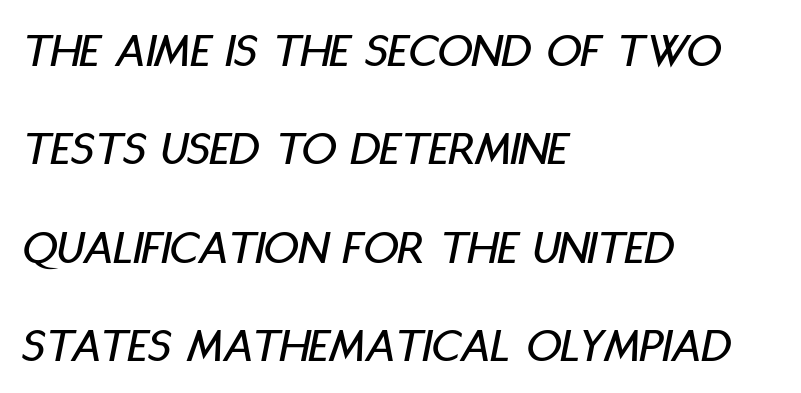
{"italic": "yes", "lean": "right", "slant_degrees": 11, "width": "condensed", "stroke_contrast": "low", "x_height": "large", "monospaced": "no", "underline": "no", "align": "left", "line_spacing": "loose", "line_spacing_ratio": 2.01, "letter_spacing": "normal", "letter_spacing_em": 0.0, "glyph_px": 49}
